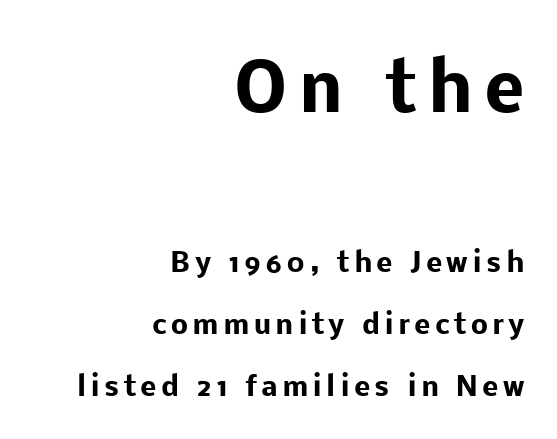
The image shows 67 px heavy sans-serif type, upright; set right-aligned, loose line spacing (2.29x), not underlined; the first (top) block is 2.48x larger; low stroke contrast and a medium x-height.
